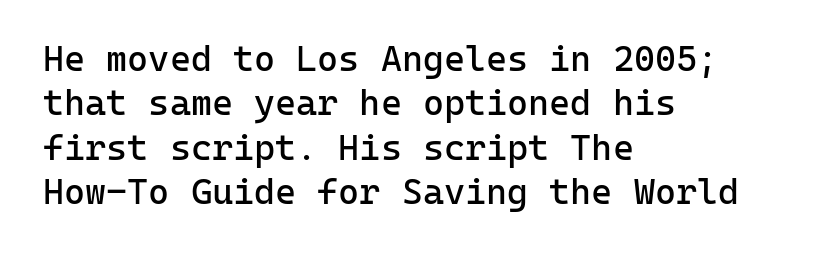
{"serif": "no", "italic": "no", "bold": "no", "weight": "regular", "width": "normal", "stroke_contrast": "low", "x_height": "medium", "monospaced": "yes", "underline": "no", "align": "left", "line_spacing_ratio": 1.23, "letter_spacing": "normal", "letter_spacing_em": 0.0, "glyph_px": 36}
